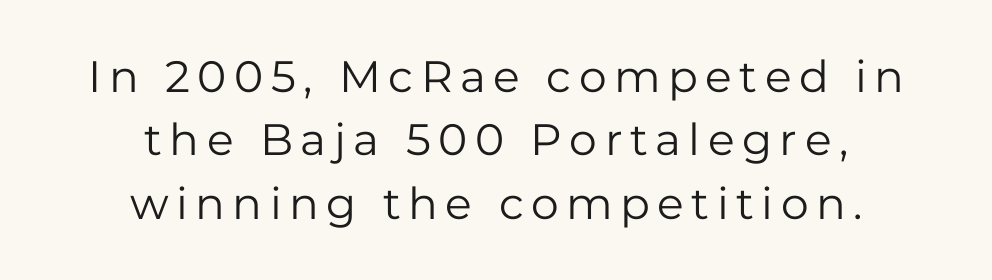
Q: Is the text bold? A: No.
Q: Is the text italic (slanted)? A: No, it is upright.
Q: Is the typeface a serif or a sans-serif typeface? A: Sans-serif.
Q: Is the text underlined? A: No.
Q: How is the paragraph aligned? A: Centered.
Q: Is the spacing between lines tight, normal or loose? A: Normal.
Q: Width (condensed, normal, or wide)? A: Normal.
Q: Stroke contrast? A: Low.
Q: x-height? A: Medium.
Q: Monospaced? A: No.
